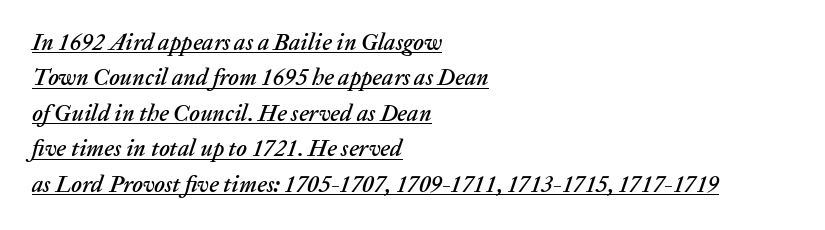
One-word summary of the alignment: left. Spacing between characters is what you'd get straight out of the box. A typesetter would call this leading conventional body-copy spacing. The passage shown is underscored from start to finish. This sample uses an oblique cut, with every glyph tilted off the vertical.
